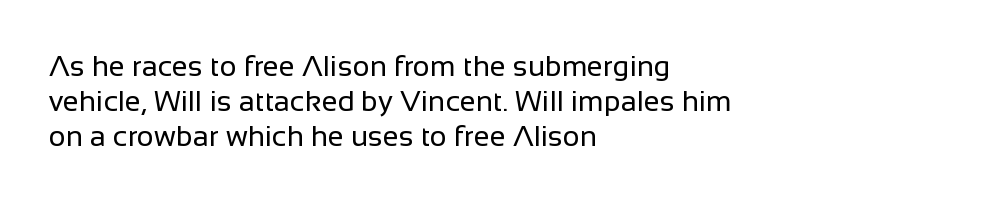
Q: Is the text bold? A: No.
Q: Is the text italic (slanted)? A: No, it is upright.
Q: Is the typeface a serif or a sans-serif typeface? A: Sans-serif.
Q: Is the text underlined? A: No.
Q: How is the paragraph aligned? A: Left-aligned.
Q: Is the spacing between letters normal or unusually wide? A: Normal.
Q: Width (condensed, normal, or wide)? A: Normal.
Q: Stroke contrast? A: Low.
Q: x-height? A: Medium.
Q: Monospaced? A: No.
